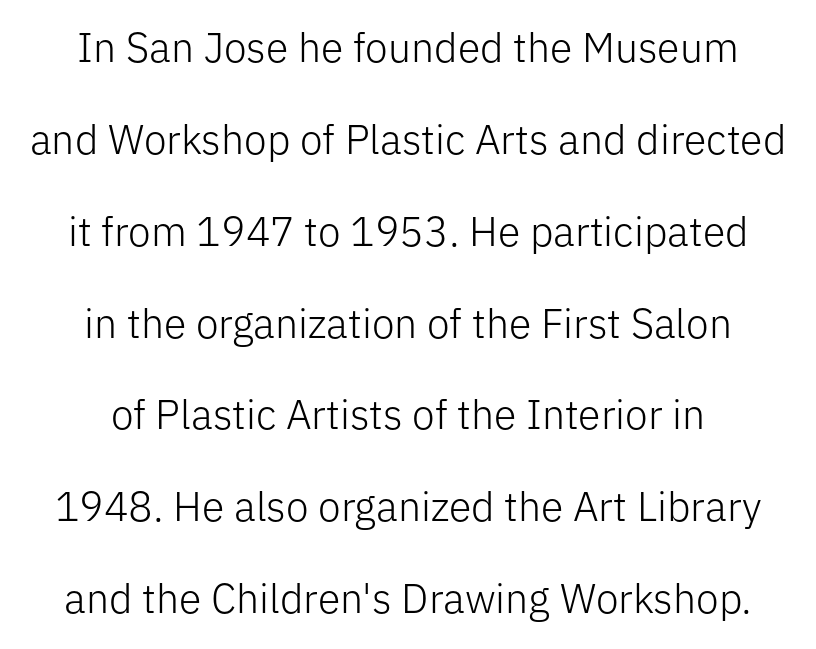
Q: Is the text bold? A: No.
Q: Is the text italic (slanted)? A: No, it is upright.
Q: Is the typeface a serif or a sans-serif typeface? A: Sans-serif.
Q: Is the text underlined? A: No.
Q: How is the paragraph aligned? A: Centered.
Q: Is the spacing between letters normal or unusually wide? A: Normal.
Q: Is the spacing between lines tight, normal or loose? A: Loose.
Q: Width (condensed, normal, or wide)? A: Normal.
Q: Stroke contrast? A: Low.
Q: x-height? A: Medium.
Q: Monospaced? A: No.
